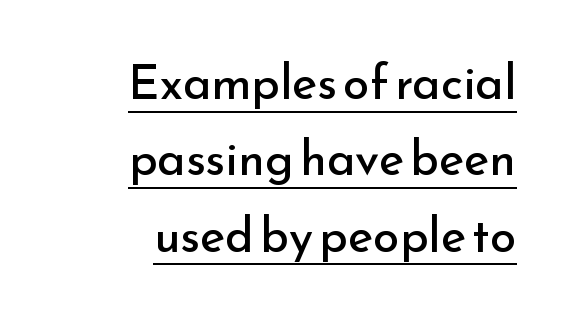
Q: Is the text bold? A: No.
Q: Is the text italic (slanted)? A: No, it is upright.
Q: Is the typeface a serif or a sans-serif typeface? A: Sans-serif.
Q: Is the text underlined? A: Yes.
Q: How is the paragraph aligned? A: Right-aligned.
Q: Is the spacing between letters normal or unusually wide? A: Normal.
Q: Is the spacing between lines tight, normal or loose? A: Normal.
Q: Width (condensed, normal, or wide)? A: Normal.
Q: Stroke contrast? A: Low.
Q: x-height? A: Small.
Q: Monospaced? A: No.
